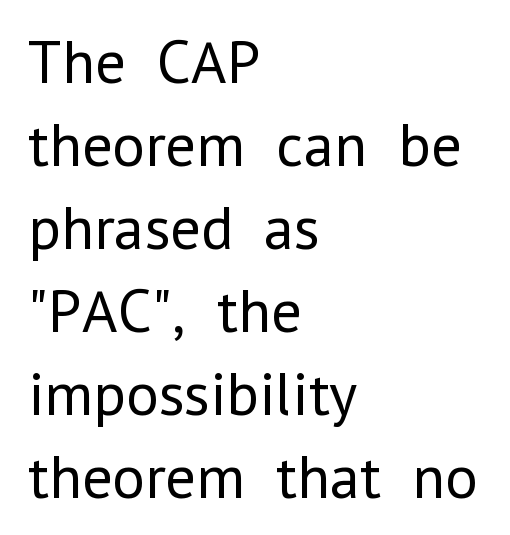
The image shows 62 px regular-weight sans-serif type, upright; set left-aligned, normal line spacing (1.34x), normal letter spacing, not underlined; low stroke contrast and a medium x-height.
